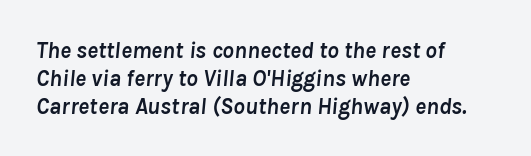
The image shows 23 px bold type, italic (leaning right); set left-aligned, line spacing 1.21x, normal letter spacing, not underlined.
